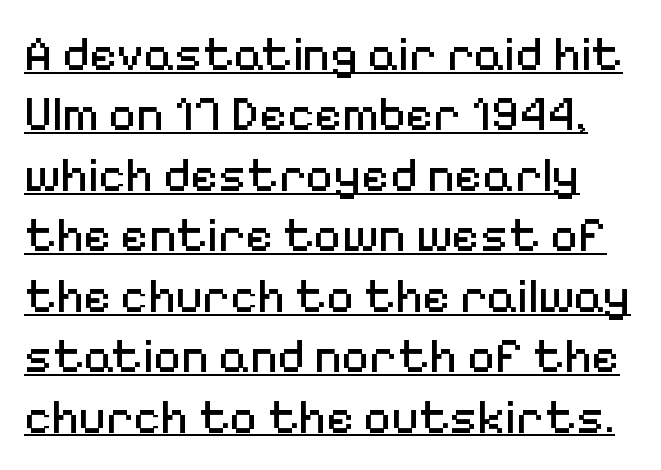
{"serif": "no", "italic": "no", "bold": "no", "weight": "regular", "width": "normal", "stroke_contrast": "medium", "x_height": "medium", "monospaced": "no", "underline": "yes", "line_spacing": "normal", "line_spacing_ratio": 1.26, "letter_spacing": "normal", "letter_spacing_em": 0.0, "glyph_px": 48}
